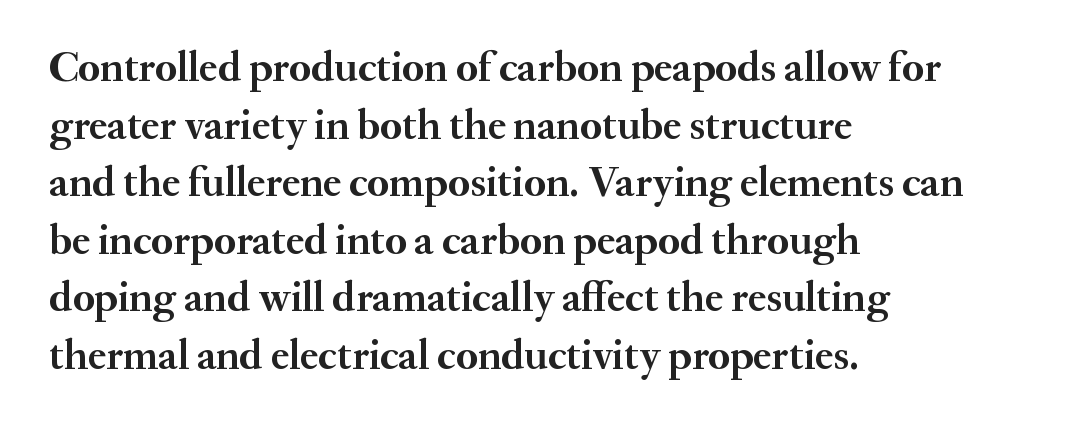
The font is running at its bold setting. Small tapered or slab feet sit at the stroke ends, so this counts as serif. A student would call this left alignment; a typographer would say flush left, rag right. The baseline area is clear. Notice how descenders clear the ascenders below comfortably — that's standard leading.
